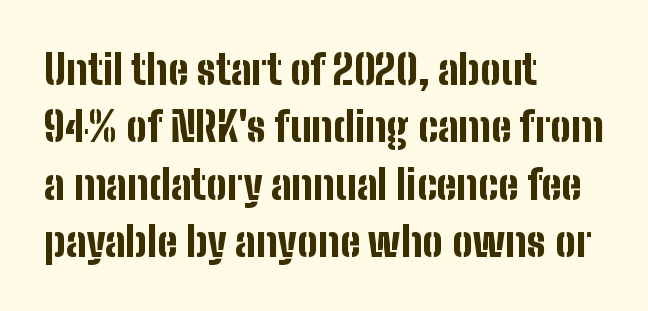
{"serif": "no", "italic": "no", "bold": "yes", "weight": "bold", "width": "condensed", "stroke_contrast": "low", "x_height": "medium", "monospaced": "no", "underline": "no", "align": "left", "line_spacing": "normal", "line_spacing_ratio": 1.4, "letter_spacing": "normal", "letter_spacing_em": 0.0, "glyph_px": 41}
